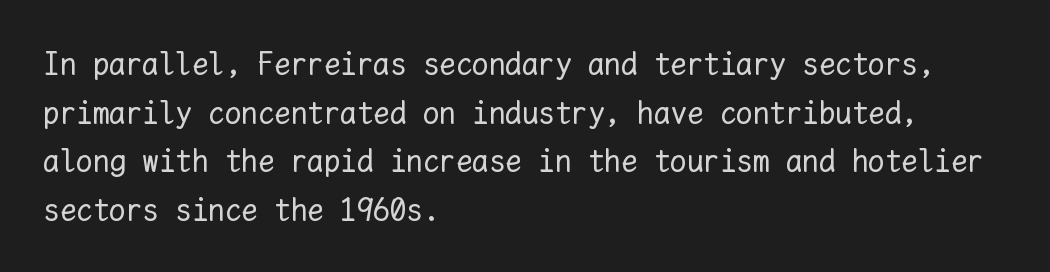
No extra ink here — the face is not bold. Here the glyphs are tracked normally, forming tight word shapes. Rows of type keep a routine distance in the vertical direction. The words here are not underlined.
